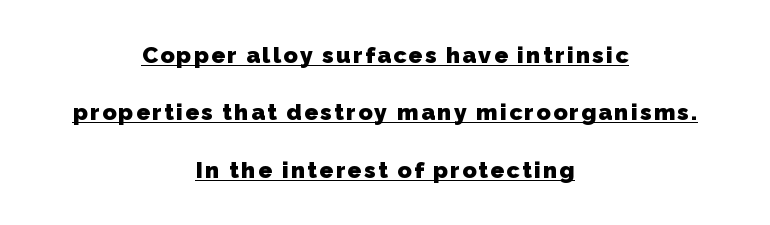
The image shows 23 px bold type; set centered, loose line spacing (2.49x), underlined.
